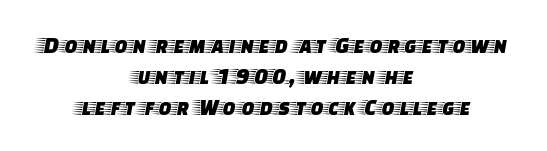
Q: Is the text italic (slanted)? A: Yes.
Q: Is the text underlined? A: No.
Q: How is the paragraph aligned? A: Centered.
Q: Is the spacing between letters normal or unusually wide? A: Normal.
Q: Is the spacing between lines tight, normal or loose? A: Normal.
